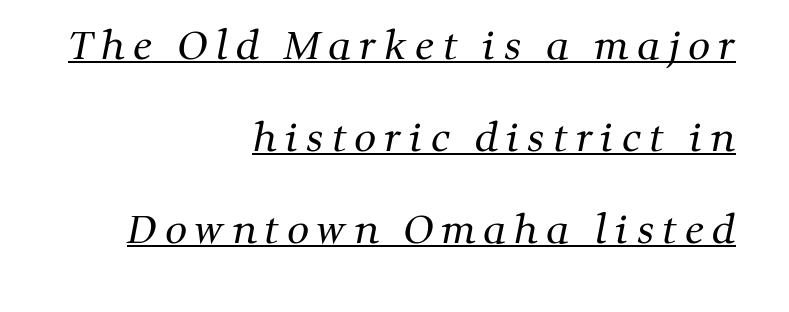
You could not count columns in this text — the font is proportionally spaced. These glyphs show unthickened strokes, regular width or finer. The block of text is sparse from top to bottom, with ample space between rows. A typographer would call this underscored text. The passage shown is typeset with a serif family.
